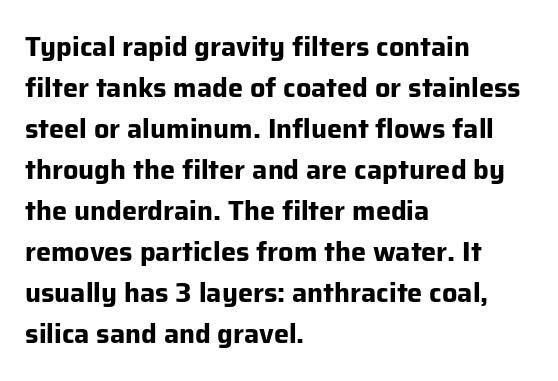
The image shows 27 px bold type, upright; set left-aligned, normal line spacing (1.52x), normal letter spacing, not underlined.
